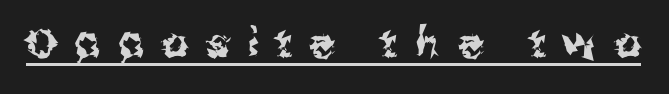
{"serif": "no", "italic": "no", "width": "normal", "stroke_contrast": "medium", "x_height": "medium", "monospaced": "no", "underline": "yes", "letter_spacing": "wide", "letter_spacing_em": 0.44, "glyph_px": 41}
